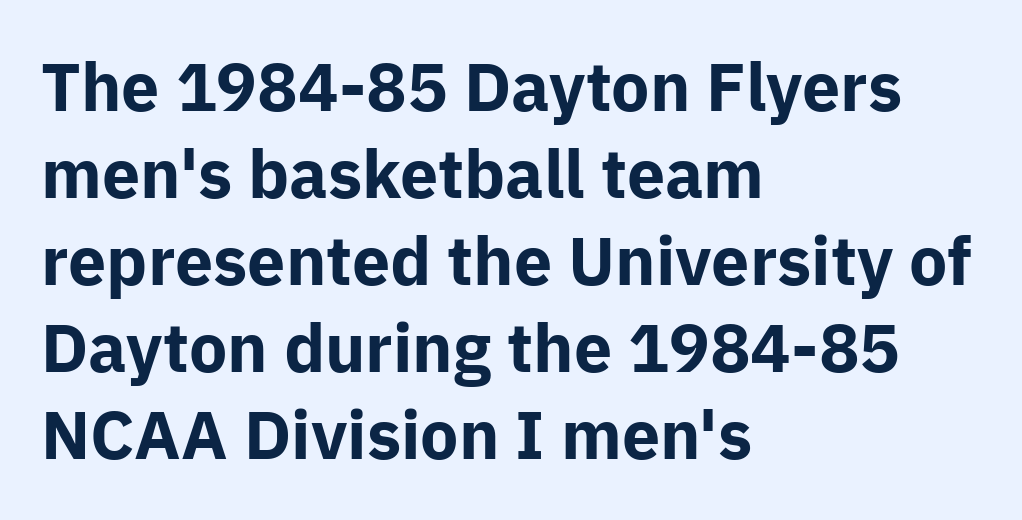
The image shows 68 px bold sans-serif type, upright; set left-aligned, normal line spacing (1.28x), normal letter spacing, not underlined; low stroke contrast and a medium x-height.
